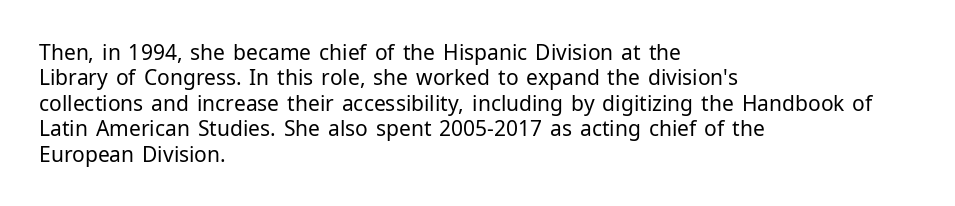
A bare baseline throughout the passage. Line beginnings align vertically; line endings do not. This sample uses plain, unmodified letter spacing. Posture: straight, roman, zero tilt. Is this a heavy cut? Hardly; it is regular or lighter.
